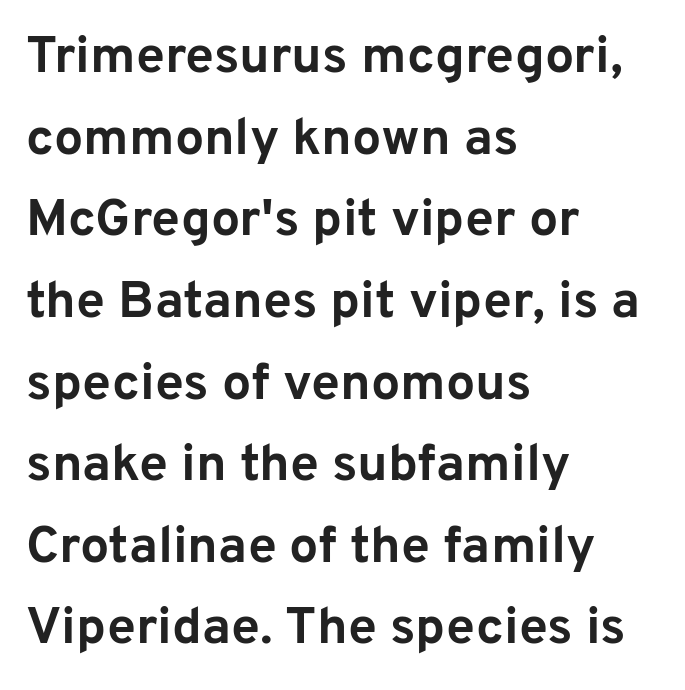
The words here are not underlined. Varying glyph widths throughout — classic text-font behaviour. Observe the absence of serifs on each vertical stroke in this sample. Whoever set this chose a conventional vertical rhythm. A dark, heavy texture on the line: the type is bold.
